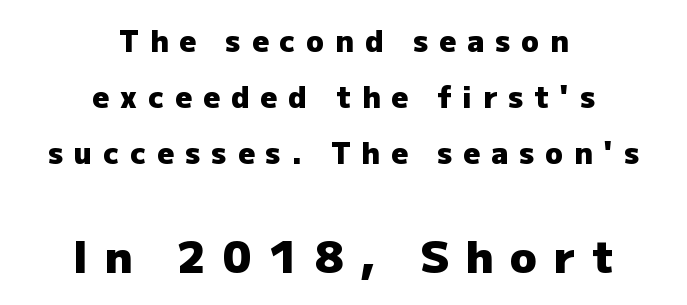
Q: Is the text bold? A: Yes.
Q: Is the text italic (slanted)? A: No, it is upright.
Q: Is the typeface a serif or a sans-serif typeface? A: Sans-serif.
Q: Is the text underlined? A: No.
Q: How is the paragraph aligned? A: Centered.
Q: Is the spacing between letters normal or unusually wide? A: Unusually wide.
Q: Is the spacing between lines tight, normal or loose? A: Loose.
Q: Which block of text is set in a larger size, the first (top) or the second (bottom)? A: The second (bottom) one.
Q: Width (condensed, normal, or wide)? A: Normal.
Q: Stroke contrast? A: Low.
Q: x-height? A: Medium.
Q: Monospaced? A: No.
